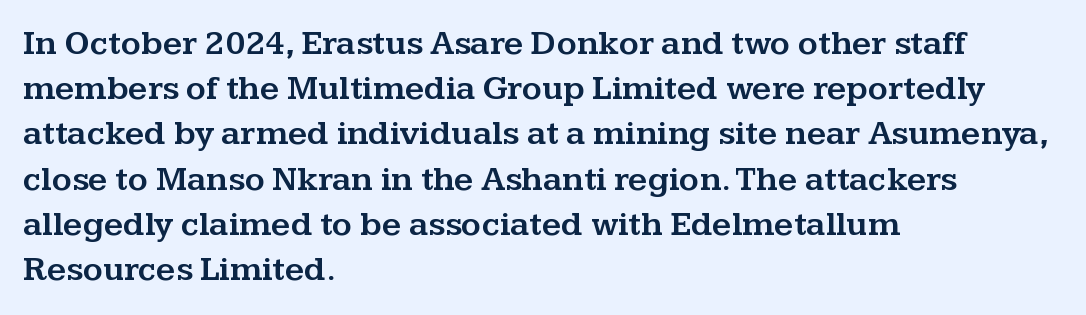
{"serif": "yes", "italic": "no", "width": "wide", "stroke_contrast": "medium", "x_height": "medium", "monospaced": "no", "underline": "no", "align": "left", "line_spacing": "normal", "line_spacing_ratio": 1.33, "letter_spacing": "normal", "letter_spacing_em": 0.0, "glyph_px": 34}
